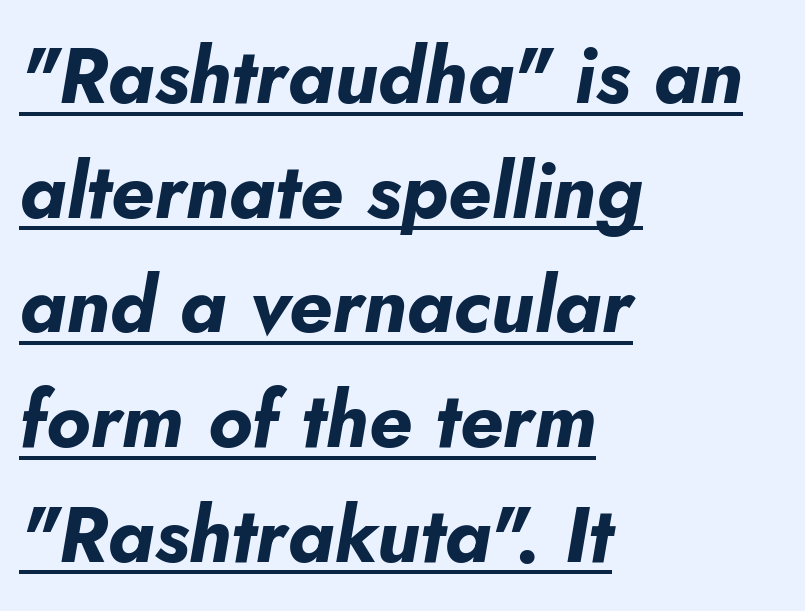
{"italic": "yes", "lean": "right", "slant_degrees": 5, "bold": "yes", "weight": "bold", "width": "normal", "stroke_contrast": "low", "x_height": "small", "monospaced": "no", "underline": "yes", "align": "left", "line_spacing": "normal", "line_spacing_ratio": 1.47, "letter_spacing": "normal", "letter_spacing_em": 0.0, "glyph_px": 78}
